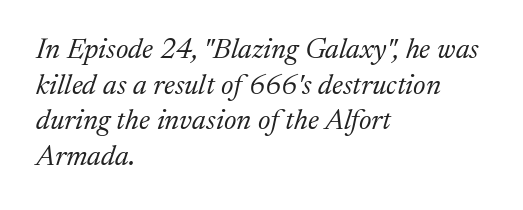
The image shows 29 px light serif type, italic (leaning right); set left-aligned, line spacing 1.23x, normal letter spacing, not underlined; medium stroke contrast and a medium x-height.
